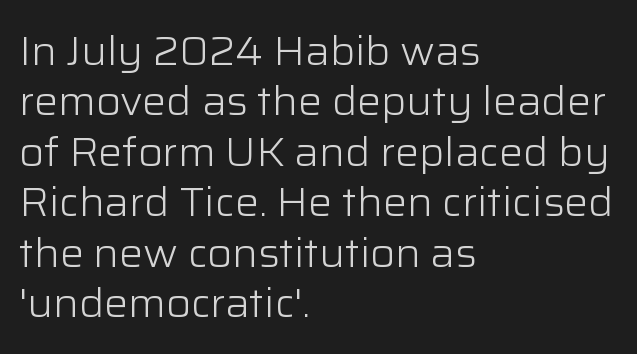
The image shows 40 px light sans-serif type, upright; set left-aligned, normal line spacing (1.26x), normal letter spacing, not underlined; low stroke contrast and a medium x-height.
